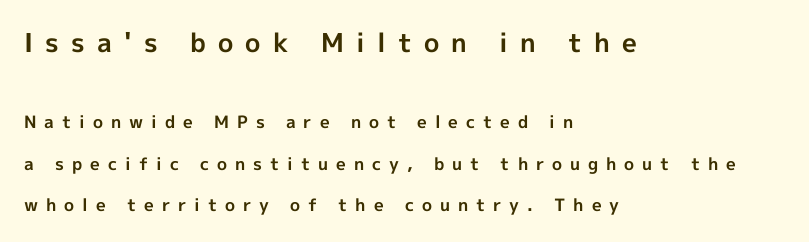
The passage shown stacks its lines with a broad gap. Size hierarchy here favors the leading block over the trailing one. Tracking here is generous; glyphs stand well apart from one another. Typeset ragged right — the left edge is the straight one.
